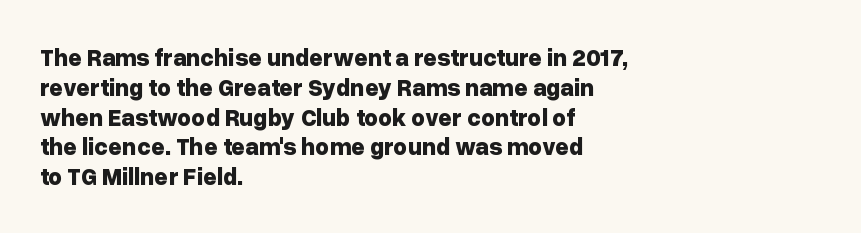
The image shows 24 px bold type, upright; set left-aligned, line spacing 1.24x, normal letter spacing, not underlined.
